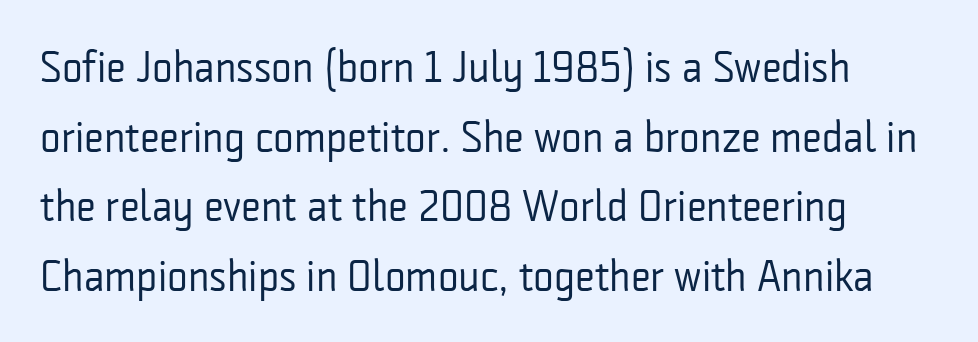
Q: Is the text bold? A: No.
Q: Is the text italic (slanted)? A: No, it is upright.
Q: Is the typeface a serif or a sans-serif typeface? A: Sans-serif.
Q: Is the text underlined? A: No.
Q: How is the paragraph aligned? A: Left-aligned.
Q: Is the spacing between letters normal or unusually wide? A: Normal.
Q: Is the spacing between lines tight, normal or loose? A: Normal.
Q: Width (condensed, normal, or wide)? A: Condensed.
Q: Stroke contrast? A: Low.
Q: x-height? A: Medium.
Q: Monospaced? A: No.
